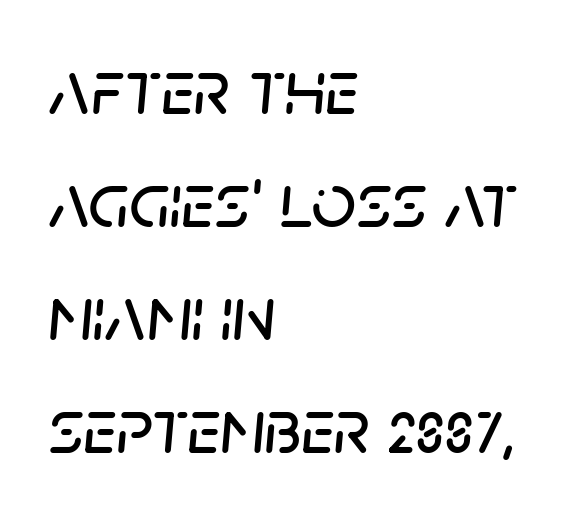
{"italic": "yes", "lean": "right", "slant_degrees": 5, "width": "normal", "stroke_contrast": "low", "x_height": "large", "monospaced": "no", "underline": "no", "align": "left", "line_spacing": "normal", "line_spacing_ratio": 1.45, "letter_spacing": "normal", "letter_spacing_em": 0.0, "glyph_px": 78}
